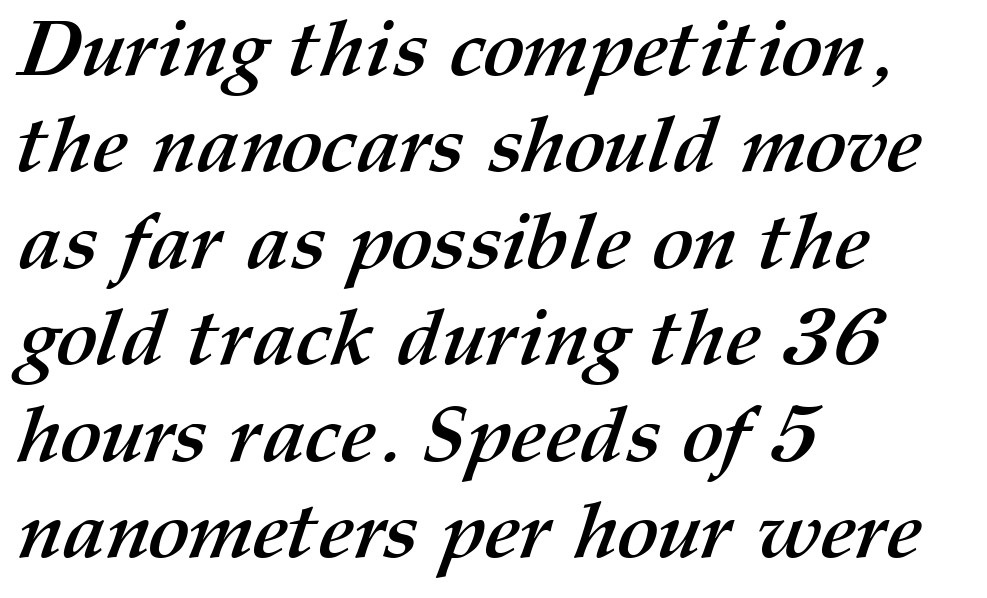
Q: Is the text bold? A: Yes.
Q: Is the text underlined? A: No.
Q: How is the paragraph aligned? A: Left-aligned.
Q: Is the spacing between letters normal or unusually wide? A: Normal.
Q: Width (condensed, normal, or wide)? A: Normal.
Q: Stroke contrast? A: Medium.
Q: x-height? A: Medium.
Q: Monospaced? A: No.
